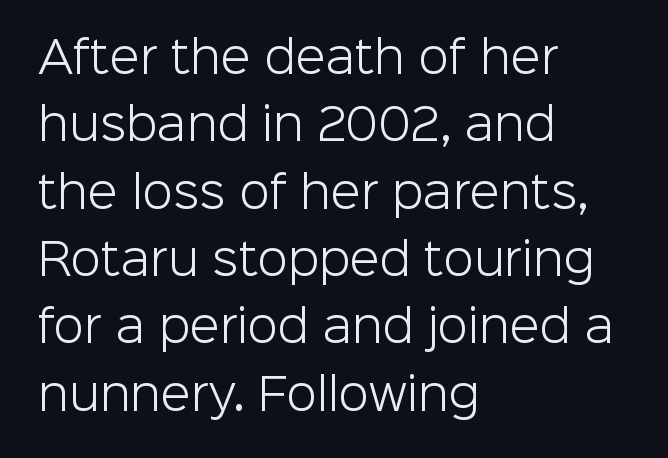
{"serif": "no", "italic": "no", "bold": "no", "weight": "light", "width": "normal", "stroke_contrast": "low", "x_height": "medium", "monospaced": "no", "underline": "no", "align": "left", "line_spacing": "normal", "line_spacing_ratio": 1.53, "letter_spacing": "normal", "letter_spacing_em": 0.0, "glyph_px": 44}
